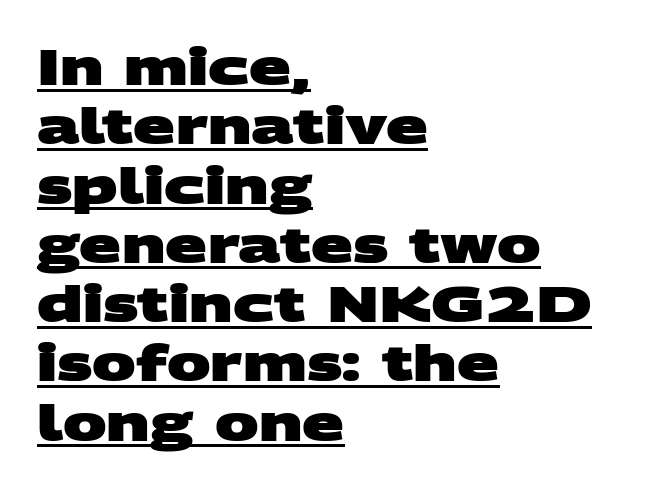
Q: Is the text bold? A: Yes.
Q: Is the typeface a serif or a sans-serif typeface? A: Sans-serif.
Q: Is the text underlined? A: Yes.
Q: How is the paragraph aligned? A: Left-aligned.
Q: Is the spacing between letters normal or unusually wide? A: Normal.
Q: Width (condensed, normal, or wide)? A: Wide.
Q: Stroke contrast? A: Medium.
Q: x-height? A: Large.
Q: Monospaced? A: No.
